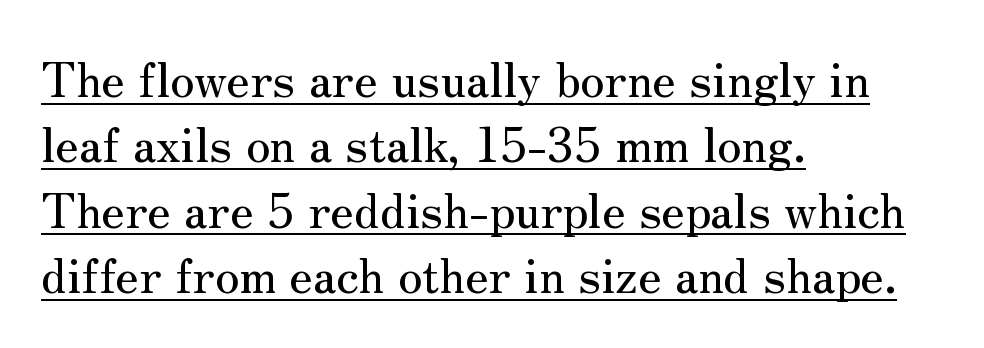
Posture: upright roman. Honestly, the underline is the first thing you notice here. Compared with a centered layout, this one pins lines to the left instead. Note: serifs present on the glyphs.
